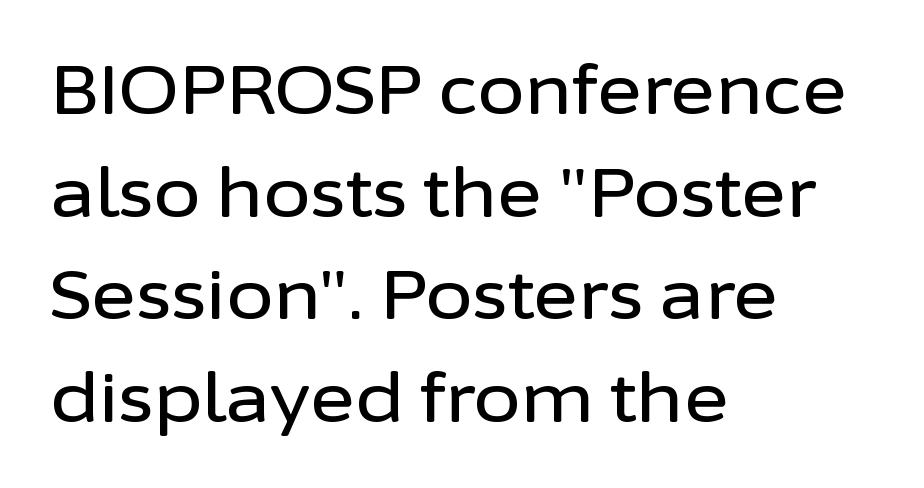
{"serif": "no", "italic": "no", "width": "normal", "stroke_contrast": "low", "x_height": "medium", "monospaced": "no", "underline": "no", "align": "left", "line_spacing": "normal", "line_spacing_ratio": 1.51, "letter_spacing": "normal", "letter_spacing_em": 0.0, "glyph_px": 68}
